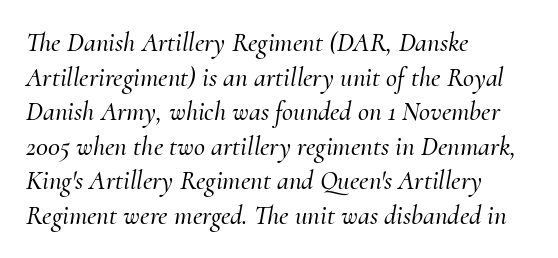
The image shows 27 px text type, italic (leaning right); set left-aligned, normal line spacing (1.28x), normal letter spacing, not underlined.
